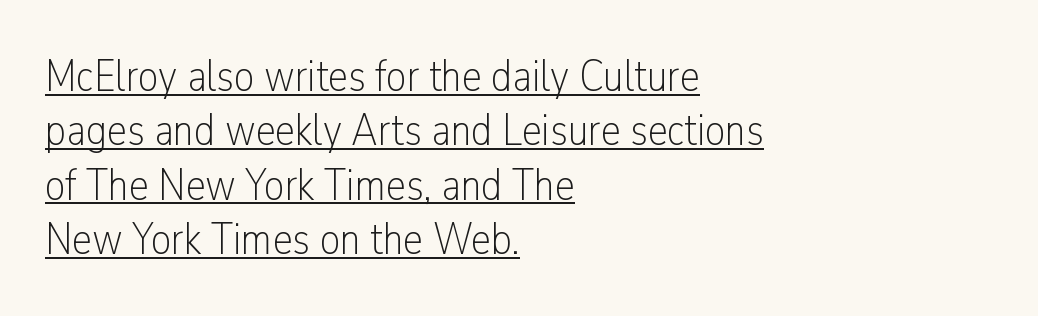
What kind of face is this? One without serifs — a sans. The rendering anchors every line to the left-hand side. Characters follow at the spacing the type designer built in. This sample has the flowing, uneven cadence of proportional lettering. The axis of the letterforms is exactly vertical.
